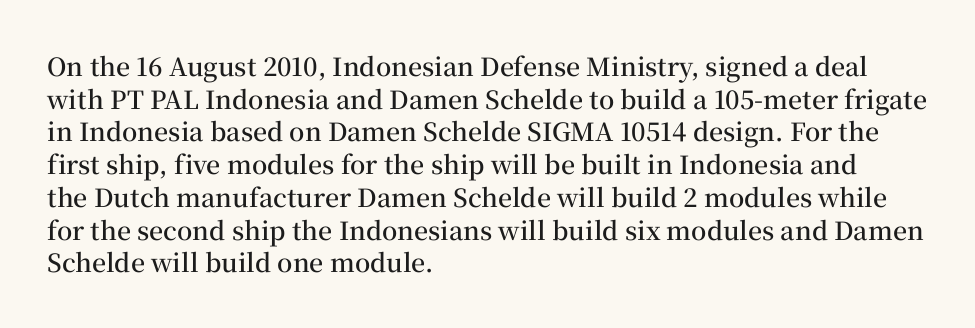
The image shows 25 px text type, upright; set left-aligned, normal line spacing (1.31x), normal letter spacing, not underlined.
